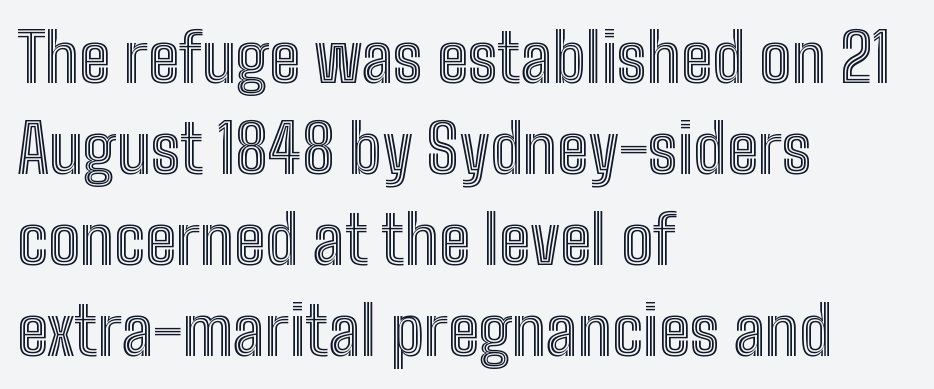
The leading is moderate, giving the passage an even texture. Unmarked baselines from the first word to the last. The rendering uses natural spacing where letterforms have individual widths. The lettering holds an erect, upright posture throughout. Inter-character spacing is left at the font's built-in metrics. The compositor pushed each line to the left boundary.
